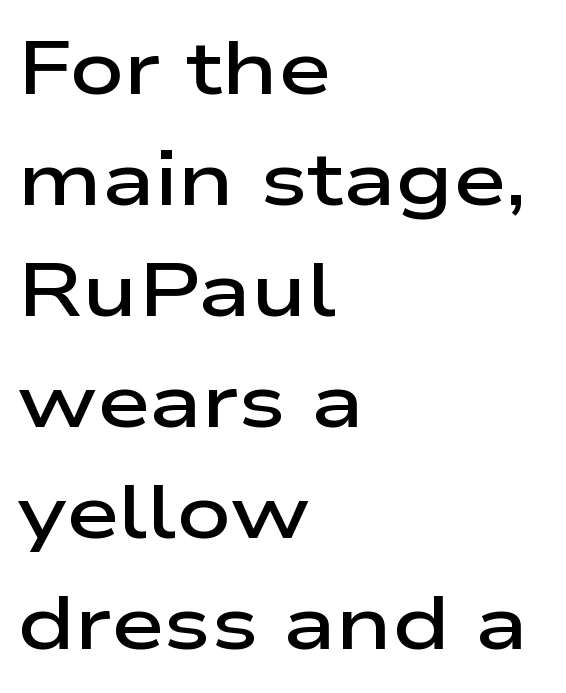
{"serif": "no", "italic": "no", "bold": "semi", "weight": "semibold", "width": "wide", "stroke_contrast": "low", "x_height": "medium", "monospaced": "no", "underline": "no", "align": "left", "line_spacing": "normal", "line_spacing_ratio": 1.46, "letter_spacing": "normal", "letter_spacing_em": 0.0, "glyph_px": 76}
